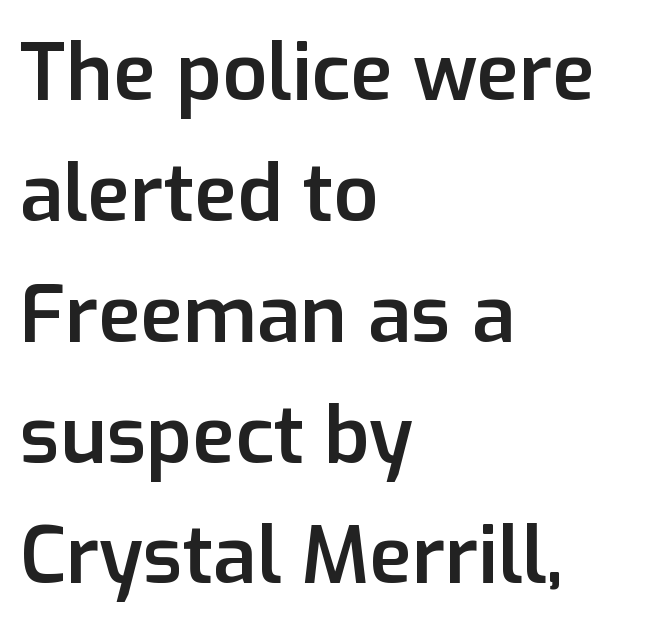
{"serif": "no", "italic": "no", "bold": "semi", "weight": "semibold", "width": "normal", "stroke_contrast": "low", "x_height": "medium", "monospaced": "no", "underline": "no", "align": "left", "line_spacing": "normal", "line_spacing_ratio": 1.53, "letter_spacing": "normal", "letter_spacing_em": 0.0, "glyph_px": 79}
